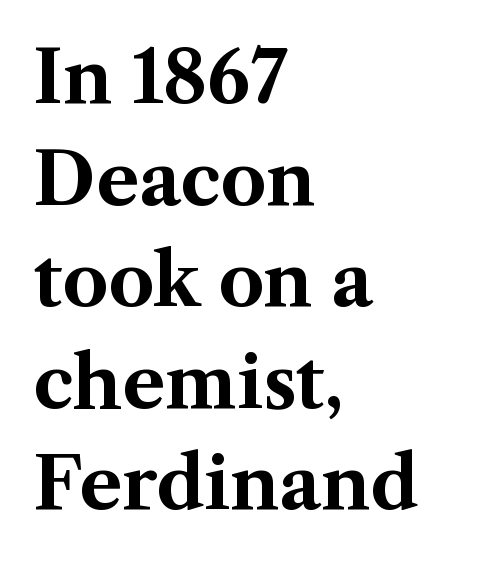
Unlike italic type, these characters show no tilt at all. The rendering uses natural spacing where letterforms have individual widths. A dark, heavy texture on the line: the type is bold. Little horizontal feet cap the strokes, marking this as serif type. If you drew a ruler down the left edge, every line would touch it. The gap between lines stays unmarked.
